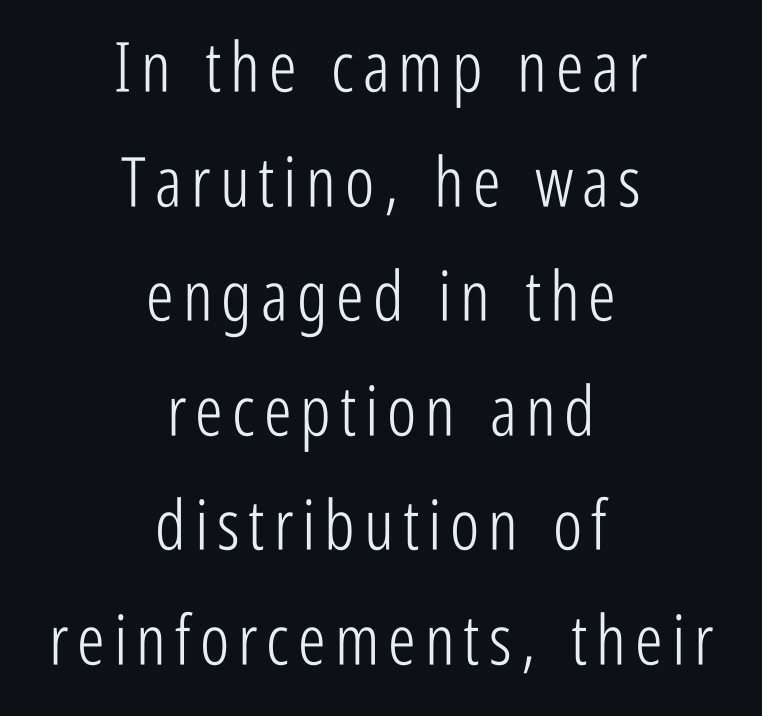
The image shows 69 px light, condensed sans-serif type, upright; set centered, normal line spacing (1.66x), not underlined; low stroke contrast and a medium x-height.
